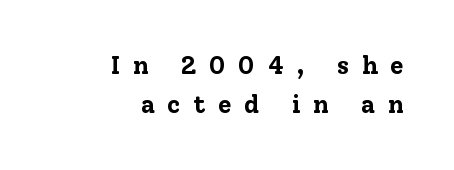
Normally led — the rows are evenly, conventionally spaced. What stands out about the letter spacing? Its width — letters are far apart. Caption: multi-line text, flush right, ragged left. This sample uses an upright cut, with every glyph sitting square on the baseline. The typesetting leans heavy: a genuine bold. The strip under each line holds only bare page.
